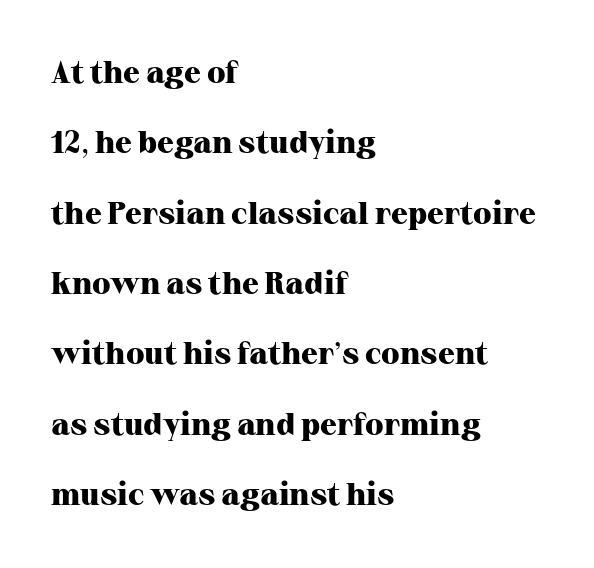
The image shows 31 px heavy serif type, upright; set left-aligned, loose line spacing (2.27x), normal letter spacing, not underlined; high stroke contrast and a medium x-height.
